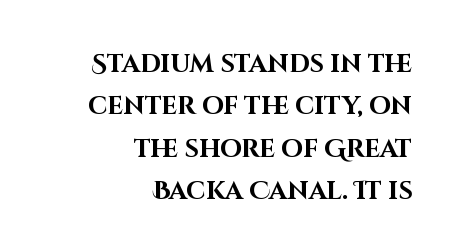
{"italic": "no", "bold": "yes", "underline": "no", "align": "right", "line_spacing": "normal", "line_spacing_ratio": 1.7, "letter_spacing": "normal", "letter_spacing_em": 0.0, "glyph_px": 25}
